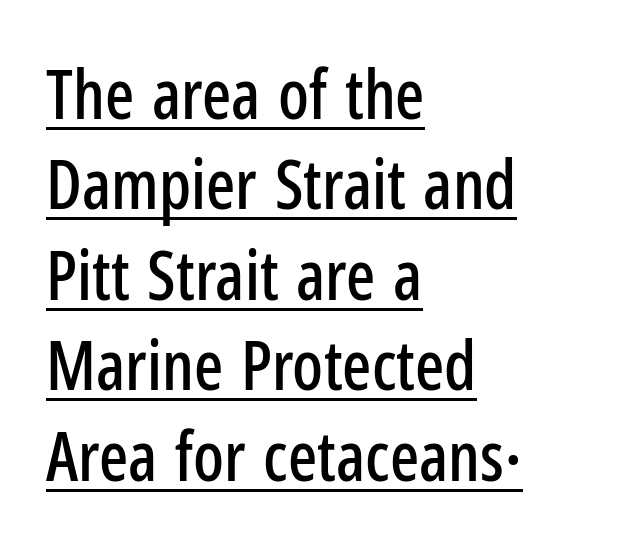
Q: Is the text italic (slanted)? A: No, it is upright.
Q: Is the typeface a serif or a sans-serif typeface? A: Sans-serif.
Q: Is the text underlined? A: Yes.
Q: How is the paragraph aligned? A: Left-aligned.
Q: Is the spacing between letters normal or unusually wide? A: Normal.
Q: Is the spacing between lines tight, normal or loose? A: Normal.
Q: Width (condensed, normal, or wide)? A: Condensed.
Q: Stroke contrast? A: Low.
Q: x-height? A: Medium.
Q: Monospaced? A: No.
